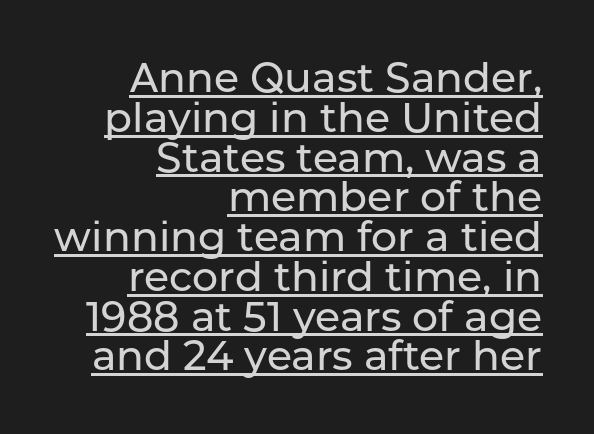
The rendered words wear a rule along their underside. Is the letter spacing exaggerated? No — it looks like the ordinary default. The passage shown is typed in a proportional face where columns would drift. These lines were composed using upright roman letters. Typeset ragged left — the right edge is the straight one. What's the leading like? Squeezed, with rows nearly overlapping.
